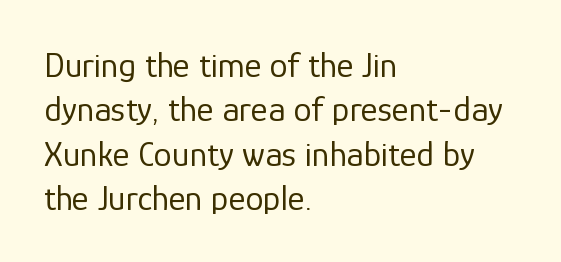
If you drew a line through each stem, it would be perfectly vertical. Note: no serifs on the glyphs. The rendering keeps characters at their native spacing. Stems and bowls with no extra thickness — not bold. Think of a printed novel: that variable character pitch is what you see here.
